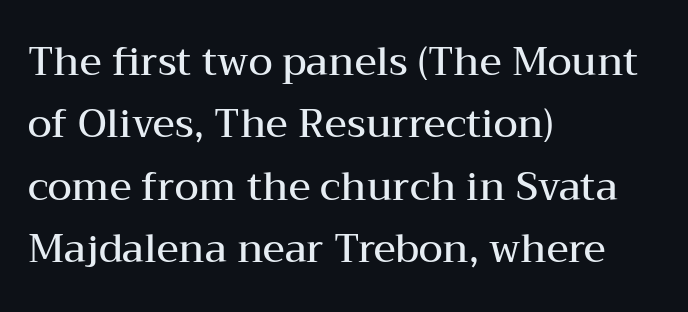
Is the block centered? No — it sits flush against the left margin. Note: serifs present on the glyphs. Glyph-to-glyph distance matches everyday printed text. Successive baselines arrive at the customary interval.
